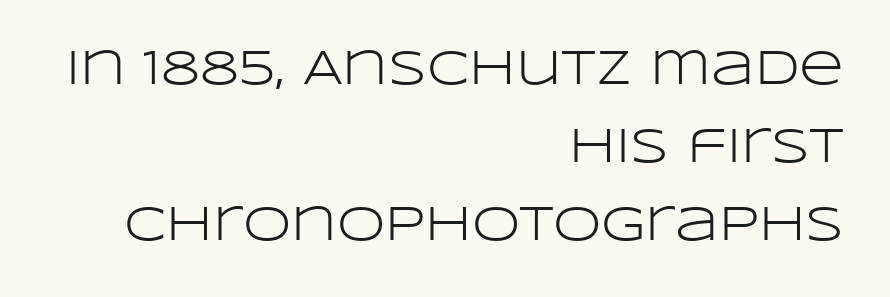
{"serif": "no", "italic": "no", "bold": "no", "weight": "light", "width": "wide", "stroke_contrast": "low", "x_height": "large", "monospaced": "no", "underline": "no", "align": "right", "line_spacing": "normal", "line_spacing_ratio": 1.59, "letter_spacing": "normal", "letter_spacing_em": 0.0, "glyph_px": 49}
